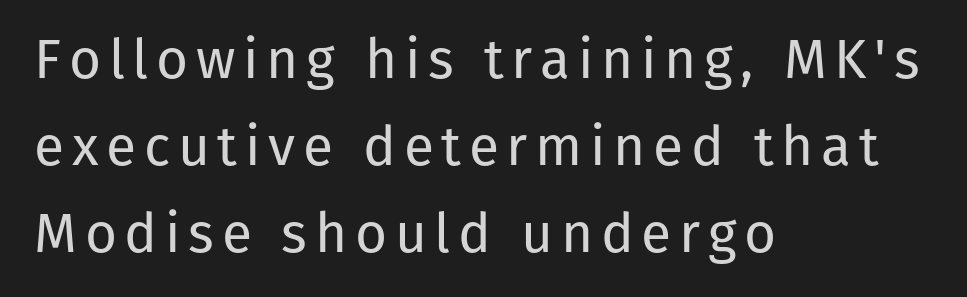
Q: Is the text bold? A: No.
Q: Is the text italic (slanted)? A: No, it is upright.
Q: Is the typeface a serif or a sans-serif typeface? A: Sans-serif.
Q: Is the text underlined? A: No.
Q: How is the paragraph aligned? A: Left-aligned.
Q: Is the spacing between lines tight, normal or loose? A: Normal.
Q: Width (condensed, normal, or wide)? A: Normal.
Q: Stroke contrast? A: Low.
Q: x-height? A: Medium.
Q: Monospaced? A: No.
